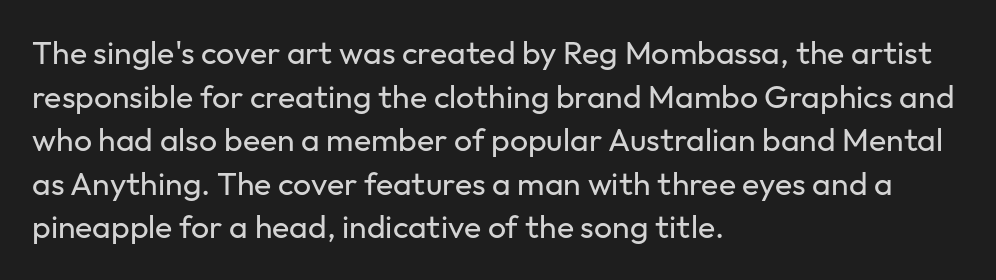
{"serif": "no", "italic": "no", "bold": "no", "weight": "regular", "width": "normal", "stroke_contrast": "low", "x_height": "medium", "monospaced": "no", "underline": "no", "align": "left", "line_spacing": "normal", "line_spacing_ratio": 1.36, "letter_spacing": "normal", "letter_spacing_em": 0.0, "glyph_px": 32}
